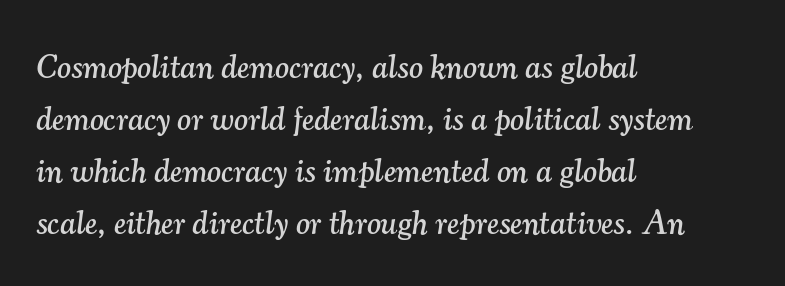
{"serif": "yes", "italic": "yes", "lean": "right", "slant_degrees": 7, "width": "normal", "stroke_contrast": "medium", "x_height": "small", "monospaced": "no", "underline": "no", "align": "left", "line_spacing": "normal", "line_spacing_ratio": 1.58, "letter_spacing": "normal", "letter_spacing_em": 0.0, "glyph_px": 33}
